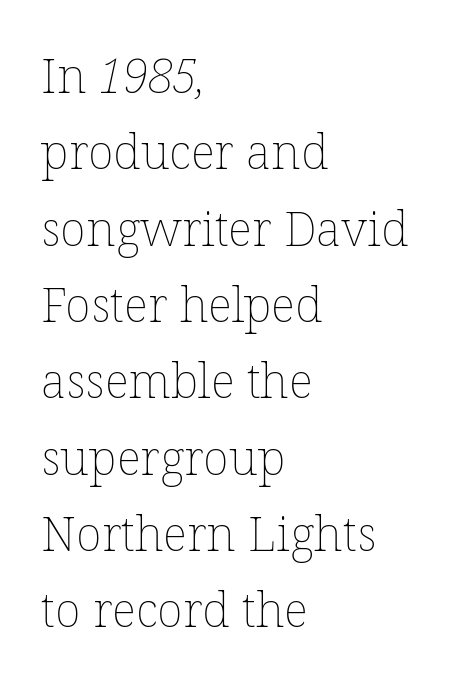
{"bold": "no", "weight": "thin", "width": "normal", "stroke_contrast": "low", "x_height": "medium", "monospaced": "no", "underline": "no", "align": "left", "line_spacing": "normal", "line_spacing_ratio": 1.59, "letter_spacing": "normal", "letter_spacing_em": 0.0, "glyph_px": 48}
